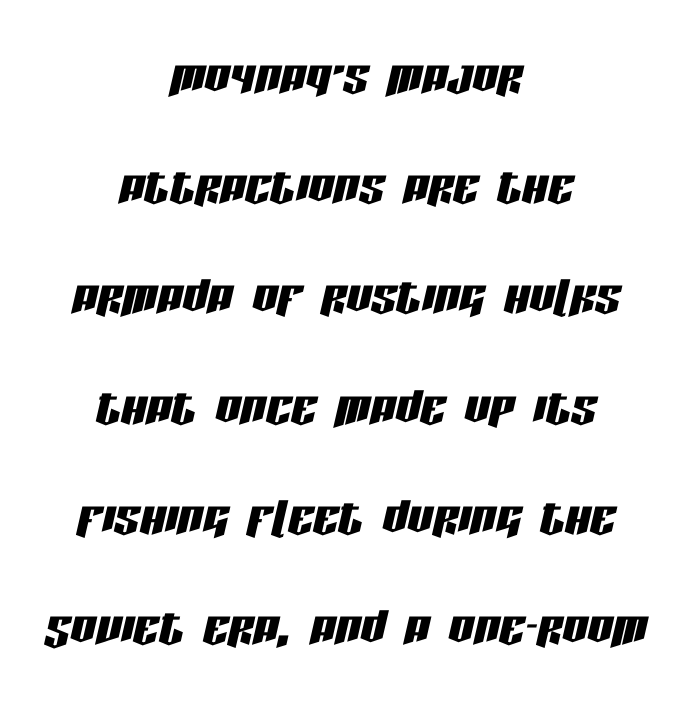
The image shows 63 px condensed type, italic (leaning right); set centered, line spacing 1.75x, normal letter spacing, not underlined; low stroke contrast and a large x-height.
